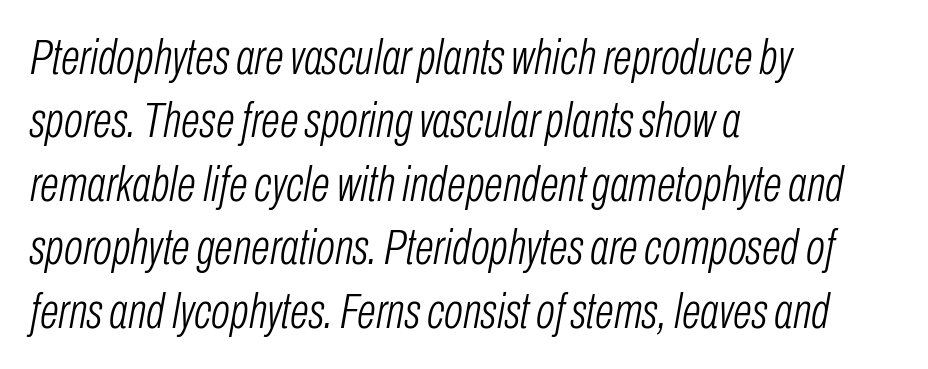
Reading down the column, the eye jumps a familiar distance to each next line. Caption: standard tracking, unaltered. In terms of posture, this sample is oblique. The rag falls on the right side of this text block. On a weight scale, this lands at 450 or below. Think of a printed novel: that variable character pitch is what you see here.
